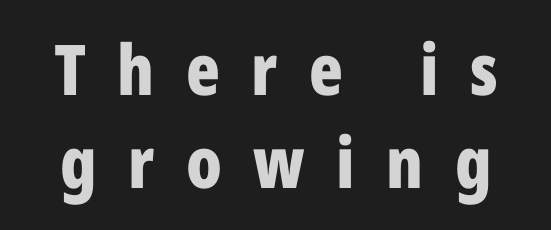
{"serif": "no", "italic": "no", "bold": "yes", "weight": "bold", "width": "condensed", "stroke_contrast": "low", "x_height": "medium", "monospaced": "no", "underline": "no", "line_spacing": "normal", "line_spacing_ratio": 1.33, "letter_spacing": "wide", "letter_spacing_em": 0.45, "glyph_px": 70}
